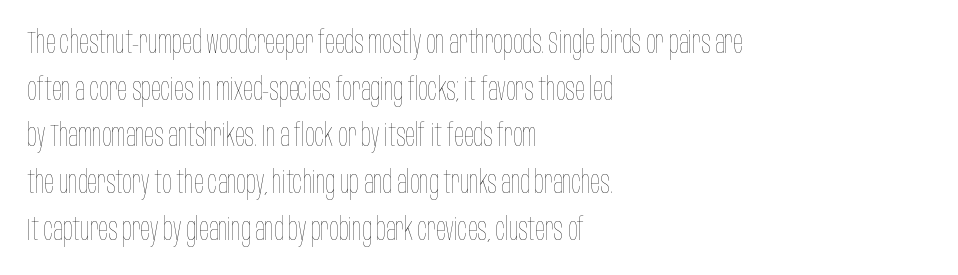
{"italic": "no", "bold": "no", "weight": "thin", "width": "condensed", "stroke_contrast": "low", "x_height": "large", "monospaced": "no", "underline": "no", "align": "left", "line_spacing": "normal", "line_spacing_ratio": 1.46, "letter_spacing": "normal", "letter_spacing_em": 0.0, "glyph_px": 32}
